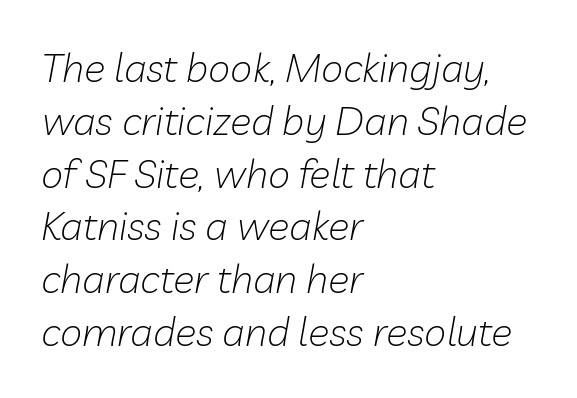
{"italic": "yes", "lean": "right", "slant_degrees": 10, "bold": "no", "weight": "light", "width": "normal", "stroke_contrast": "low", "x_height": "medium", "monospaced": "no", "underline": "no", "align": "left", "line_spacing": "normal", "line_spacing_ratio": 1.32, "letter_spacing": "normal", "letter_spacing_em": 0.0, "glyph_px": 40}
